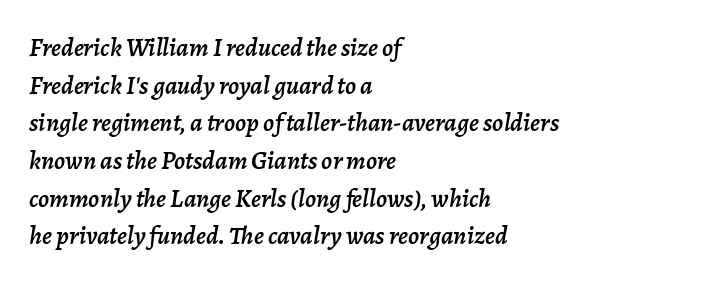
Notice how the passage keeps a crisp vertical edge on the left only. Is the letter spacing exaggerated? No — it looks like the ordinary default. Leading: standard. The zone under the glyphs is completely vacant. A typesetter would mark this as italic.
